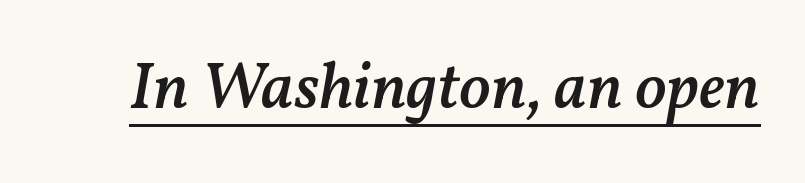
Q: Is the text bold? A: Semi-bold.
Q: Is the text italic (slanted)? A: Yes, it leans right by about 11 degrees.
Q: Is the text underlined? A: Yes.
Q: Is the spacing between letters normal or unusually wide? A: Normal.
Q: Width (condensed, normal, or wide)? A: Normal.
Q: Stroke contrast? A: Medium.
Q: x-height? A: Medium.
Q: Monospaced? A: No.
